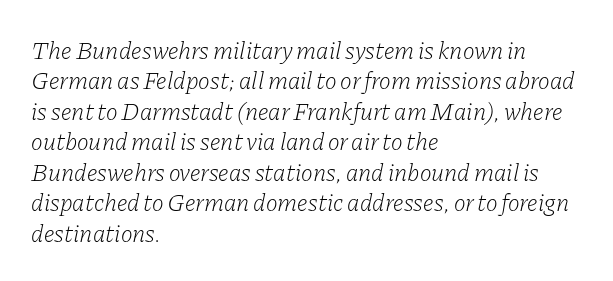
Q: Is the text bold? A: No.
Q: Is the text italic (slanted)? A: Yes, it leans right by about 11 degrees.
Q: Is the text underlined? A: No.
Q: How is the paragraph aligned? A: Left-aligned.
Q: Is the spacing between letters normal or unusually wide? A: Normal.
